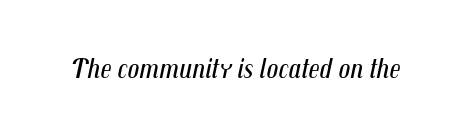
Proportional: the letters do not fall into vertical columns. Glyph-to-glyph distance matches everyday printed text. Any mark beneath the type? The region is blank. When letters slant like this, we call the style italic. A light-to-regular cut is what we see here.
